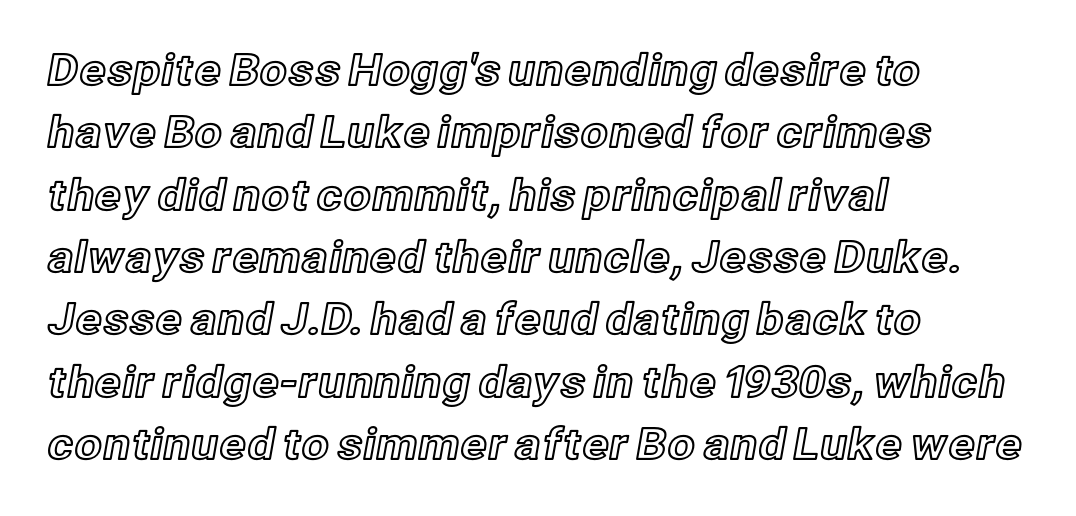
Q: Is the text italic (slanted)? A: Yes.
Q: Is the text underlined? A: No.
Q: How is the paragraph aligned? A: Left-aligned.
Q: Is the spacing between letters normal or unusually wide? A: Normal.
Q: Is the spacing between lines tight, normal or loose? A: Normal.
Q: Width (condensed, normal, or wide)? A: Normal.
Q: x-height? A: Medium.
Q: Monospaced? A: No.
